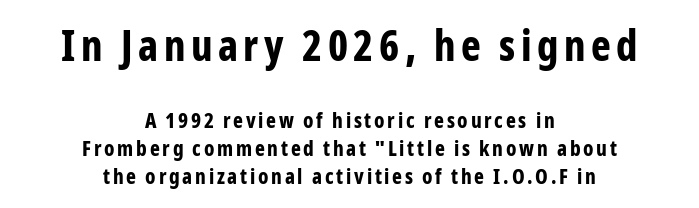
{"serif": "no", "italic": "no", "bold": "yes", "weight": "bold", "width": "condensed", "stroke_contrast": "low", "x_height": "medium", "monospaced": "no", "underline": "no", "align": "center", "line_spacing": "normal", "line_spacing_ratio": 1.33, "larger_block": "first", "size_ratio": 2.0, "glyph_px": 42}
